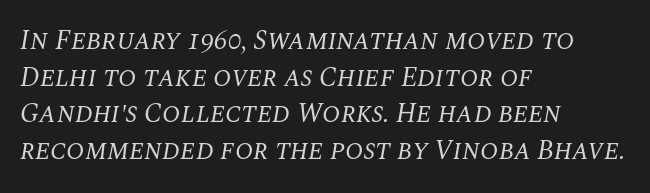
Line spacing here is normal. The tracking reads as untouched default to a designer's eye. These lines are set flush left with a ragged right edge. Style check: oblique. The cut favours lightness, reaching ordinary text weight at its darkest. No word sits above an underline.
